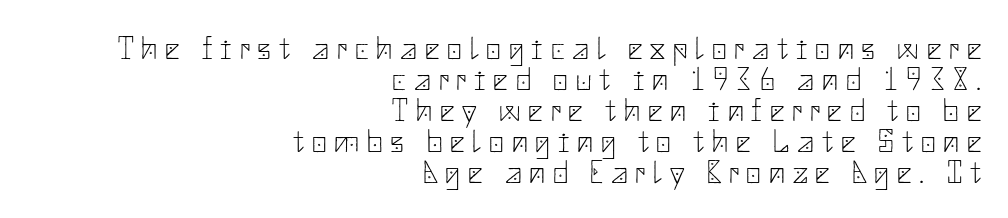
{"serif": "no", "italic": "no", "bold": "no", "weight": "thin", "width": "normal", "stroke_contrast": "low", "x_height": "small", "underline": "no", "align": "right", "line_spacing": "tight", "line_spacing_ratio": 0.97, "letter_spacing": "wide", "letter_spacing_em": 0.25, "glyph_px": 32}
